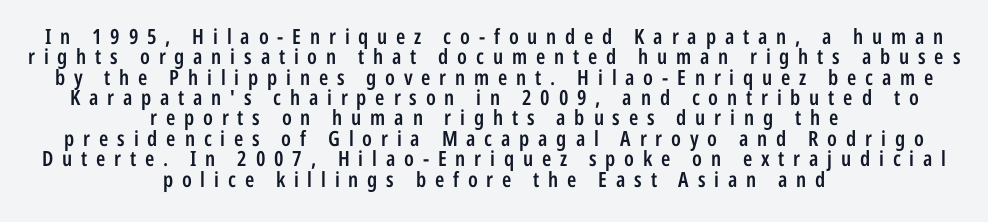
Q: Is the text bold? A: Semi-bold.
Q: Is the text italic (slanted)? A: No, it is upright.
Q: Is the text underlined? A: No.
Q: How is the paragraph aligned? A: Centered.
Q: Is the spacing between letters normal or unusually wide? A: Unusually wide.
Q: Is the spacing between lines tight, normal or loose? A: Tight.
